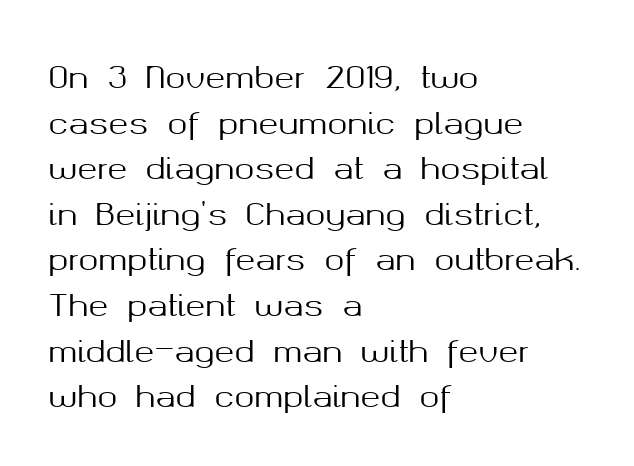
The image shows 30 px sans-serif type, upright; set left-aligned, normal line spacing (1.52x), normal letter spacing, not underlined; medium stroke contrast and a medium x-height.
